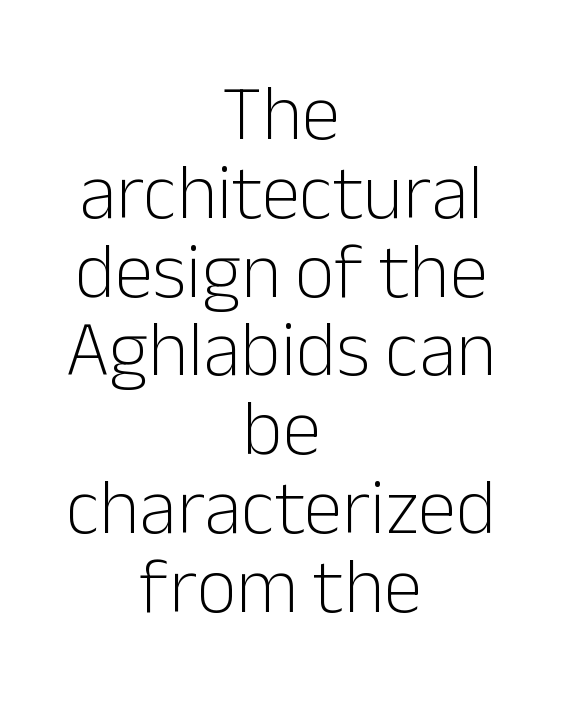
{"serif": "no", "italic": "no", "bold": "no", "weight": "light", "width": "normal", "stroke_contrast": "low", "x_height": "medium", "monospaced": "no", "underline": "no", "align": "center", "line_spacing": "tight", "line_spacing_ratio": 1.01, "letter_spacing": "normal", "letter_spacing_em": 0.0, "glyph_px": 78}
